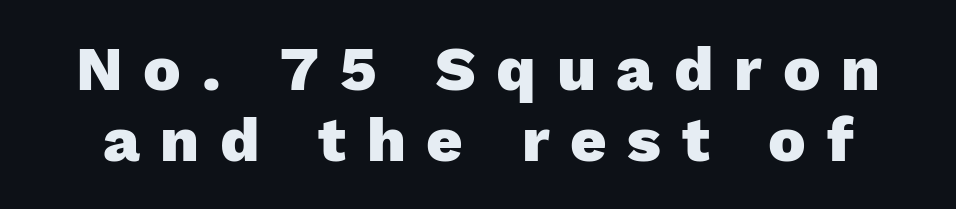
The image shows 63 px heavy sans-serif type, upright; set tight line spacing (1.13x), unusually wide letter spacing (+0.33 em), not underlined; low stroke contrast and a medium x-height.
